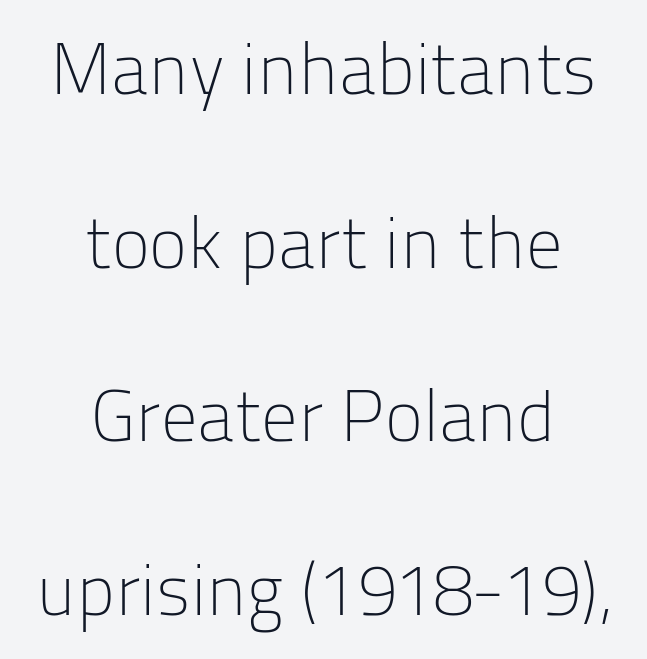
{"serif": "no", "italic": "no", "bold": "no", "weight": "light", "width": "normal", "stroke_contrast": "low", "x_height": "medium", "monospaced": "no", "underline": "no", "align": "center", "line_spacing": "loose", "line_spacing_ratio": 2.41, "letter_spacing": "normal", "letter_spacing_em": 0.0, "glyph_px": 72}
